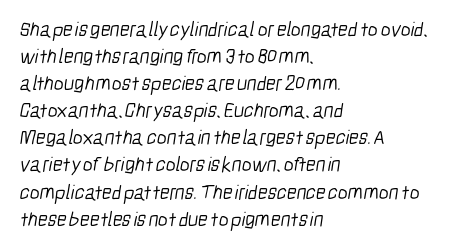
{"bold": "no", "underline": "no", "align": "left", "line_spacing": "normal", "line_spacing_ratio": 1.29, "letter_spacing": "normal", "letter_spacing_em": 0.0, "glyph_px": 21}
